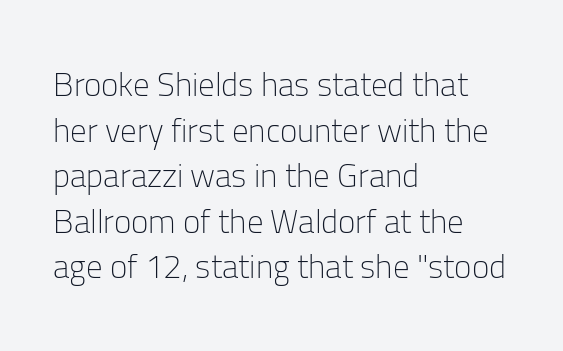
The image shows 33 px light sans-serif type, upright; set left-aligned, normal line spacing (1.38x), normal letter spacing, not underlined; low stroke contrast and a medium x-height.
